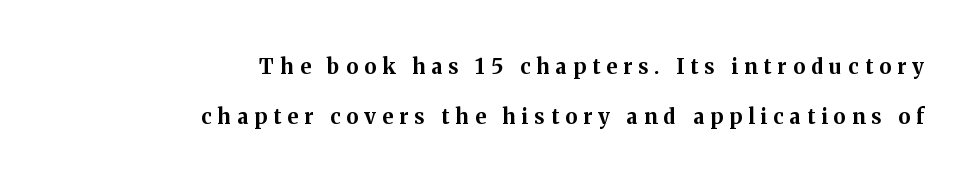
The image shows 21 px bold type, upright; set right-aligned, loose line spacing (2.37x), unusually wide letter spacing (+0.29 em), not underlined.
